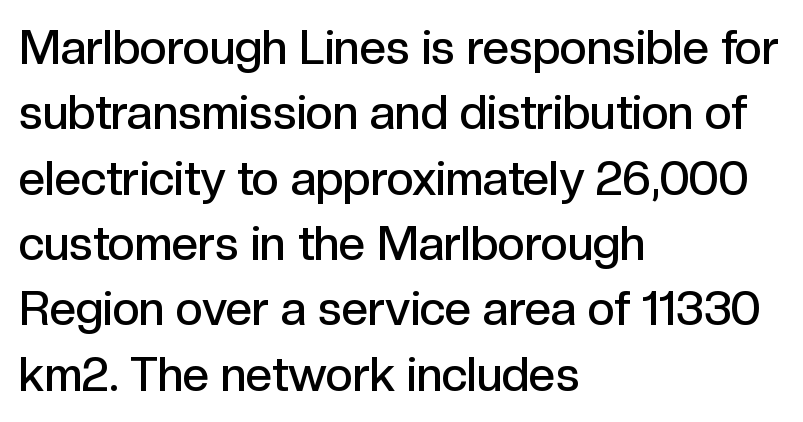
The image shows 47 px semibold sans-serif type, upright; set left-aligned, normal line spacing (1.39x), normal letter spacing, not underlined; a medium x-height.
